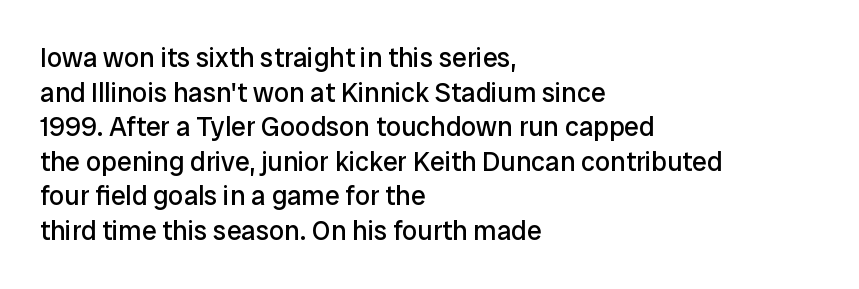
Q: Is the text bold? A: No.
Q: Is the text italic (slanted)? A: No, it is upright.
Q: Is the text underlined? A: No.
Q: How is the paragraph aligned? A: Left-aligned.
Q: Is the spacing between letters normal or unusually wide? A: Normal.
Q: Is the spacing between lines tight, normal or loose? A: Normal.
